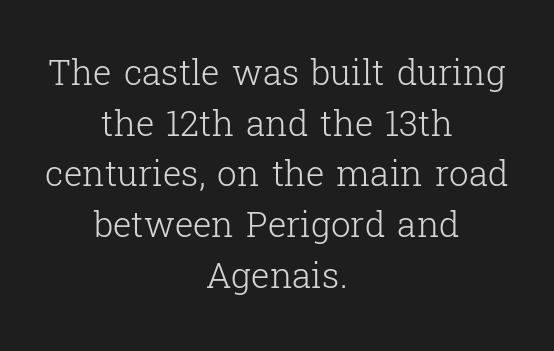
No heavy texture on the line: the type isn't bold. Type without underlining. The rag falls on both sides of this text block equally. Tracking value appears to be zero — textbook default spacing. Tall strokes in this sample are plumb rather than angled. Regular leading.
